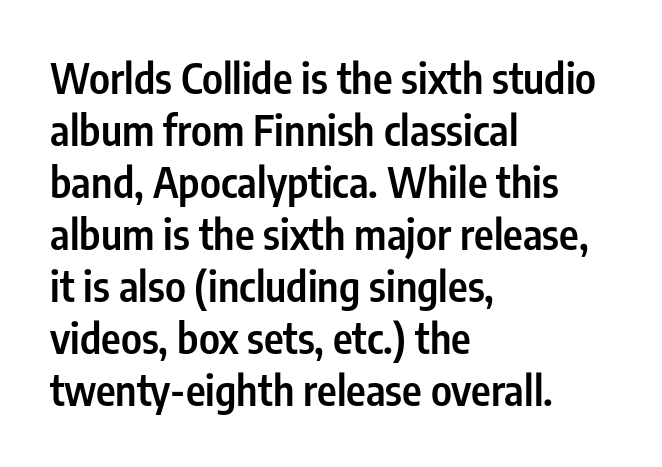
The image shows 42 px semibold, condensed sans-serif type, upright; set left-aligned, line spacing 1.24x, normal letter spacing, not underlined; low stroke contrast and a medium x-height.
